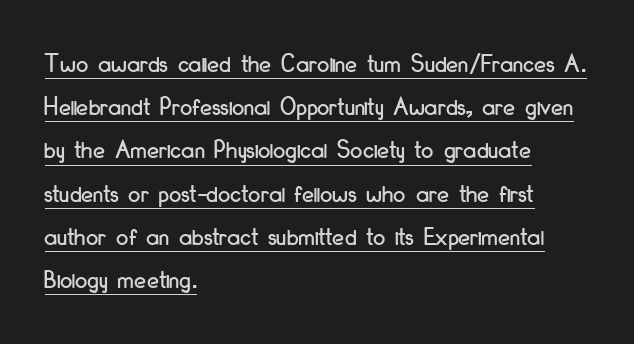
The image shows 27 px text type, upright; set left-aligned, normal line spacing (1.6x), normal letter spacing, underlined.
